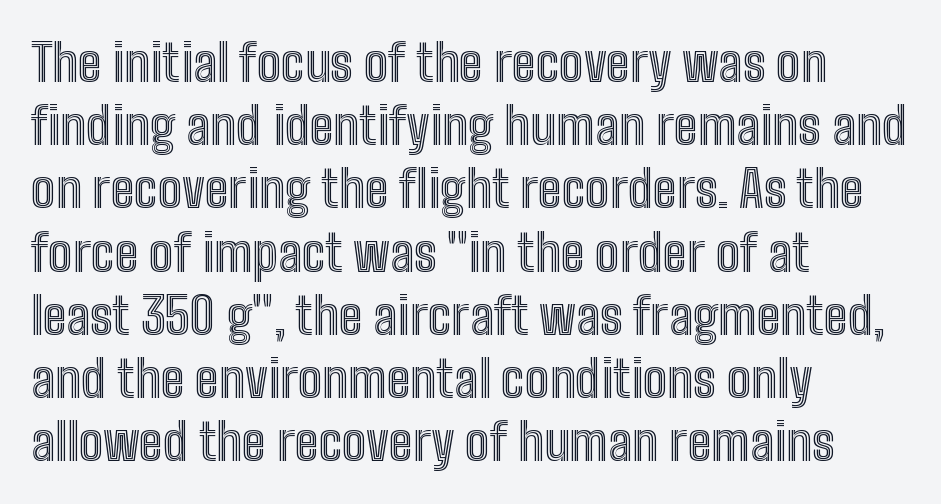
Q: Is the text italic (slanted)? A: No, it is upright.
Q: Is the text underlined? A: No.
Q: How is the paragraph aligned? A: Left-aligned.
Q: Is the spacing between letters normal or unusually wide? A: Normal.
Q: Width (condensed, normal, or wide)? A: Condensed.
Q: x-height? A: Medium.
Q: Monospaced? A: No.
